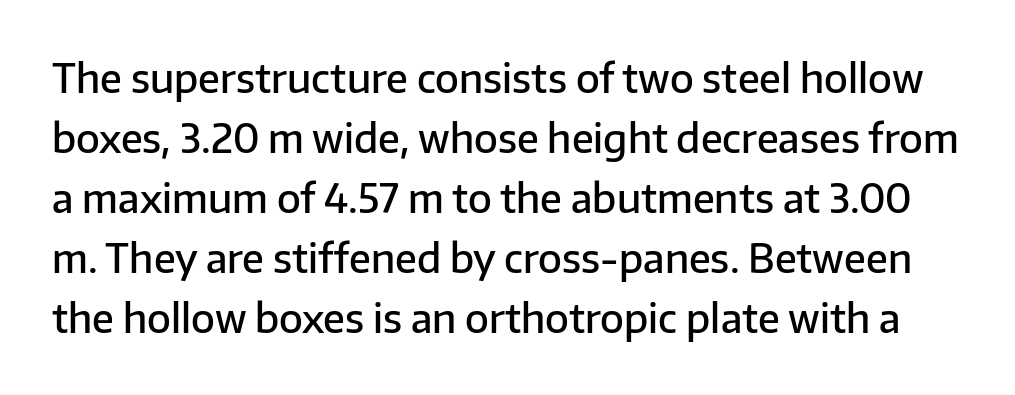
The image shows 39 px semibold sans-serif type, upright; set normal line spacing (1.54x), normal letter spacing, not underlined; low stroke contrast and a medium x-height.
